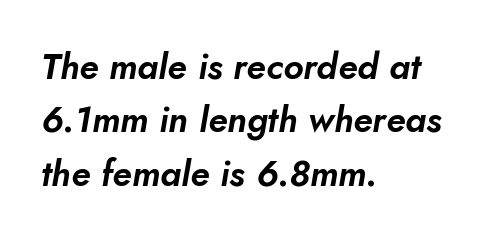
The image shows 36 px text type, italic (leaning right); set left-aligned, normal line spacing (1.48x), normal letter spacing, not underlined; low stroke contrast and a small x-height.
